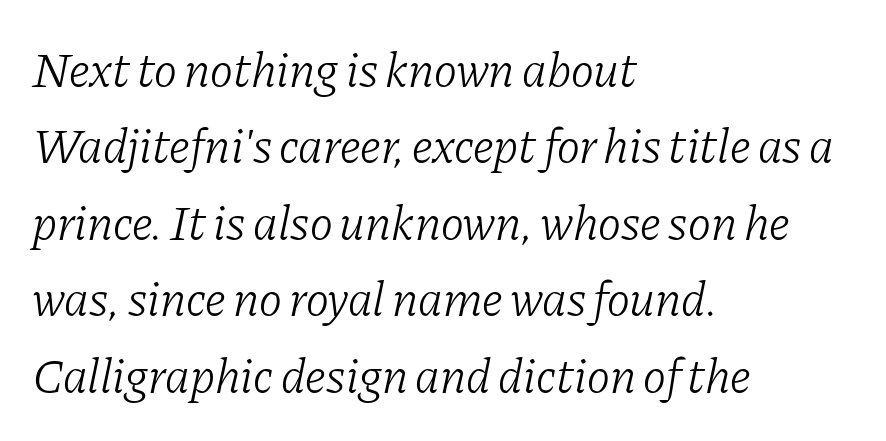
Looking at the ascenders, they clearly lean. The letters look calm and open, with moderate or lighter stems. What stands out about the letter spacing? Nothing — it is the standard amount. In terms of letterform style, serifs are clearly present. Summary of vertical rhythm: regular, with standard interline spacing. The passage shown is typed in a proportional face where columns would drift.
